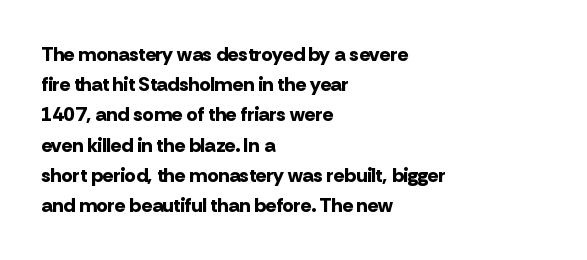
Q: Is the text bold? A: Yes.
Q: Is the text italic (slanted)? A: No, it is upright.
Q: Is the text underlined? A: No.
Q: How is the paragraph aligned? A: Left-aligned.
Q: Is the spacing between letters normal or unusually wide? A: Normal.
Q: Is the spacing between lines tight, normal or loose? A: Normal.
